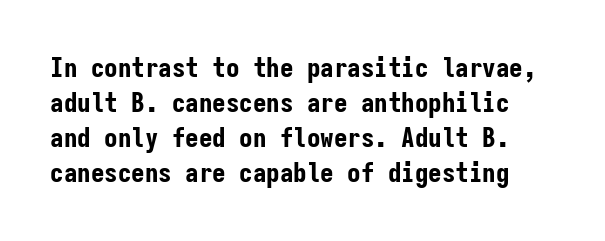
{"italic": "no", "bold": "yes", "underline": "no", "line_spacing": "normal", "line_spacing_ratio": 1.3, "letter_spacing": "normal", "letter_spacing_em": 0.0, "glyph_px": 27}
